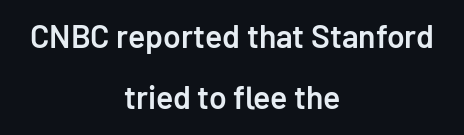
Q: Is the text bold? A: Semi-bold.
Q: Is the text italic (slanted)? A: No, it is upright.
Q: Is the typeface a serif or a sans-serif typeface? A: Sans-serif.
Q: Is the text underlined? A: No.
Q: How is the paragraph aligned? A: Centered.
Q: Is the spacing between letters normal or unusually wide? A: Normal.
Q: Is the spacing between lines tight, normal or loose? A: Loose.
Q: Width (condensed, normal, or wide)? A: Normal.
Q: Stroke contrast? A: Low.
Q: x-height? A: Medium.
Q: Monospaced? A: No.
